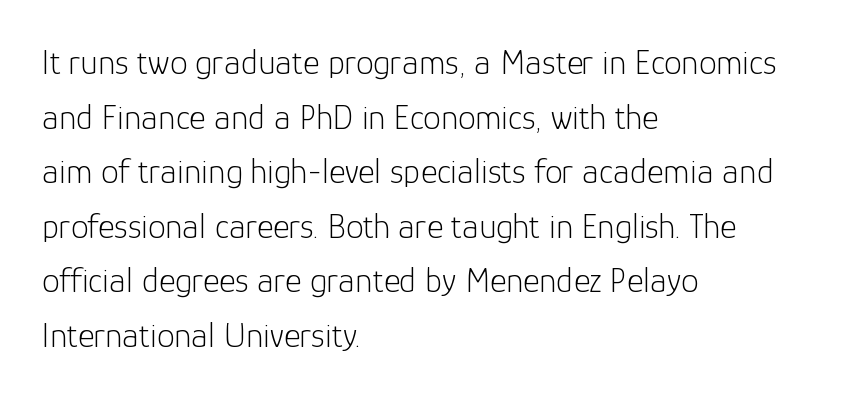
Q: Is the text bold? A: No.
Q: Is the text italic (slanted)? A: No, it is upright.
Q: Is the typeface a serif or a sans-serif typeface? A: Sans-serif.
Q: Is the text underlined? A: No.
Q: How is the paragraph aligned? A: Left-aligned.
Q: Is the spacing between letters normal or unusually wide? A: Normal.
Q: Is the spacing between lines tight, normal or loose? A: Normal.
Q: Width (condensed, normal, or wide)? A: Normal.
Q: Stroke contrast? A: Low.
Q: x-height? A: Medium.
Q: Monospaced? A: No.
